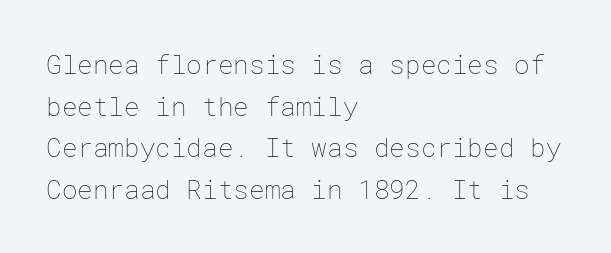
{"italic": "no", "bold": "no", "underline": "no", "align": "left", "line_spacing": "normal", "line_spacing_ratio": 1.6, "letter_spacing": "normal", "letter_spacing_em": 0.0, "glyph_px": 26}
